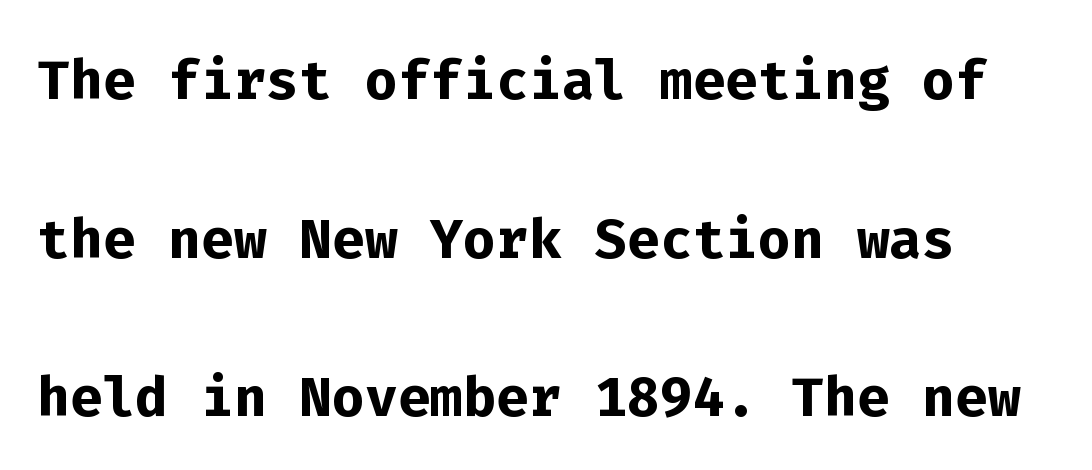
{"serif": "no", "italic": "no", "bold": "yes", "weight": "semibold", "width": "normal", "stroke_contrast": "low", "x_height": "medium", "monospaced": "yes", "underline": "no", "line_spacing": "loose", "line_spacing_ratio": 2.06, "letter_spacing": "normal", "letter_spacing_em": 0.0, "glyph_px": 77}
